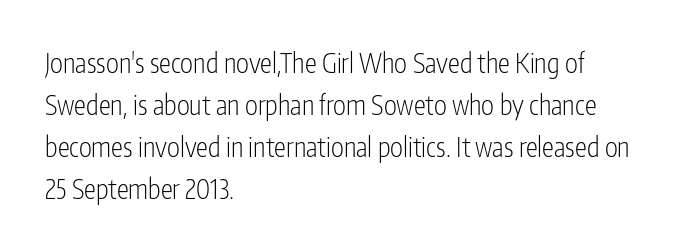
The image shows 27 px text type, upright; set left-aligned, normal line spacing (1.55x), normal letter spacing, not underlined.
